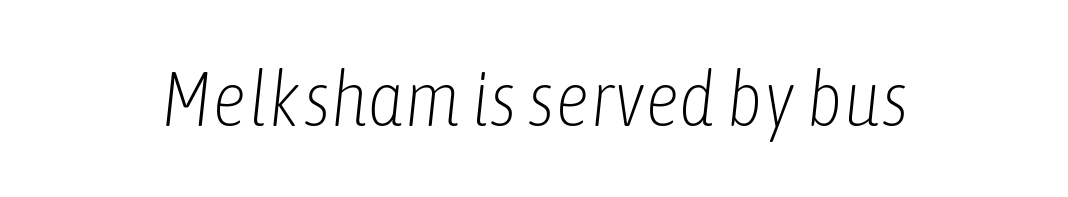
Slanted lettering throughout. Clear beneath every line of the passage. Vertical stems look standard width or narrower in stroke. A typesetter would call this proportional, since set widths differ per character.
